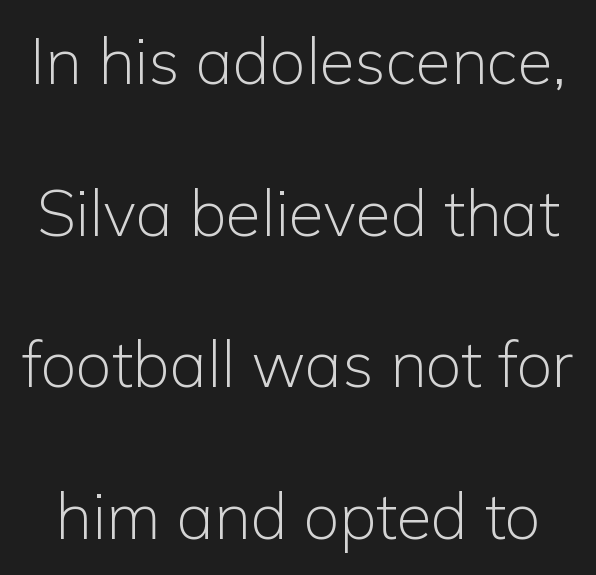
Q: Is the text bold? A: No.
Q: Is the text italic (slanted)? A: No, it is upright.
Q: Is the typeface a serif or a sans-serif typeface? A: Sans-serif.
Q: Is the text underlined? A: No.
Q: Is the spacing between letters normal or unusually wide? A: Normal.
Q: Is the spacing between lines tight, normal or loose? A: Loose.
Q: Width (condensed, normal, or wide)? A: Normal.
Q: Stroke contrast? A: Low.
Q: x-height? A: Medium.
Q: Monospaced? A: No.
